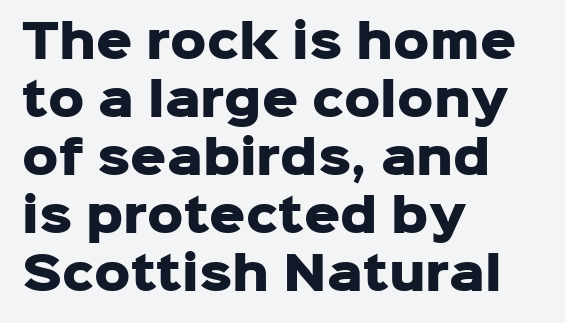
Quick note: interline space is typical. These lines are rendered in a variable-pitch font. Stroke thickness is high; the sample reads as a true bold. Is this a sans? Yes — the strokes have no serifs. The rag falls on the right side of this text block.
